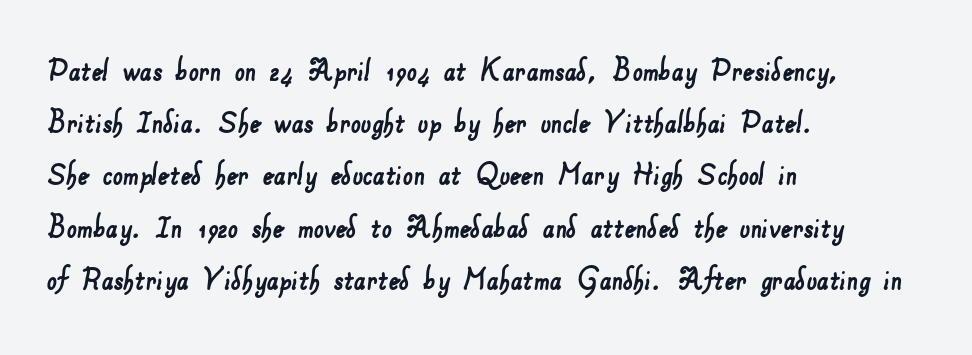
{"serif": "no", "width": "normal", "stroke_contrast": "low", "x_height": "small", "monospaced": "no", "underline": "no", "align": "left", "line_spacing": "normal", "line_spacing_ratio": 1.45, "letter_spacing": "normal", "letter_spacing_em": 0.0, "glyph_px": 36}
